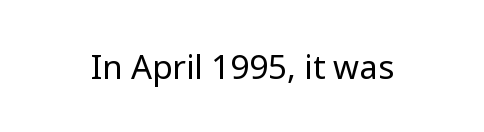
The image shows 33 px regular-weight sans-serif type, upright; set normal letter spacing, not underlined; low stroke contrast and a medium x-height.
